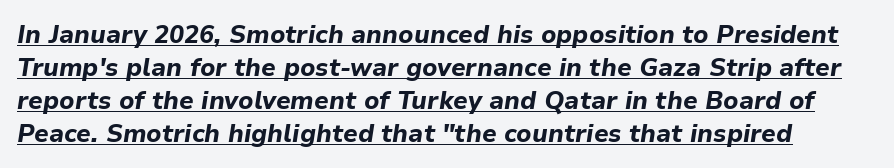
The image shows 25 px bold type, italic (leaning right); set normal line spacing (1.32x), normal letter spacing, underlined.
